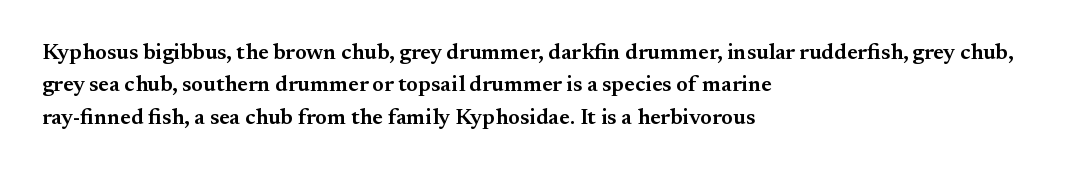
The image shows 22 px text type, upright; set left-aligned, normal line spacing (1.47x), normal letter spacing, not underlined.
